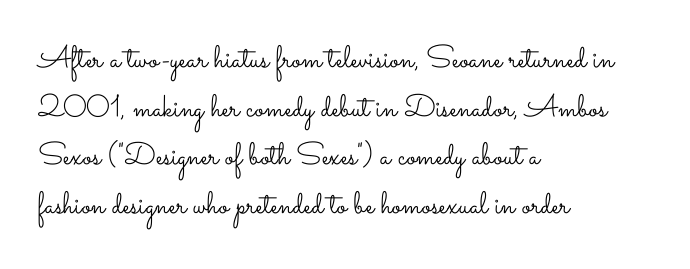
Q: Is the text bold? A: No.
Q: Is the text italic (slanted)? A: Yes.
Q: Is the text underlined? A: No.
Q: How is the paragraph aligned? A: Left-aligned.
Q: Is the spacing between letters normal or unusually wide? A: Normal.
Q: Is the spacing between lines tight, normal or loose? A: Normal.
Q: Width (condensed, normal, or wide)? A: Wide.
Q: Stroke contrast? A: Low.
Q: x-height? A: Small.
Q: Monospaced? A: No.
